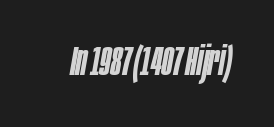
The image shows 41 px semibold, condensed type, italic (leaning right); set normal letter spacing, not underlined; low stroke contrast and a large x-height.
